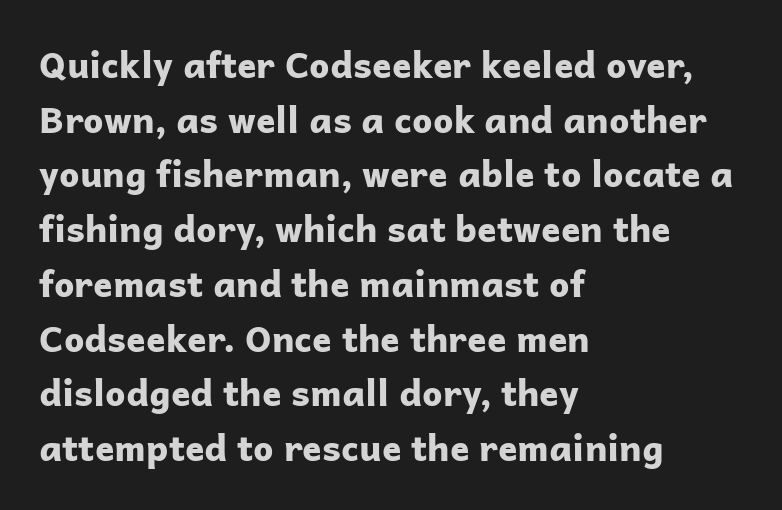
A student would call this left alignment; a typographer would say flush left, rag right. This sample has the flowing, uneven cadence of proportional lettering. The leading is moderate, giving the passage an even texture. The passage shown has conventional tracking throughout. Rendered with straight, roman letterforms.
